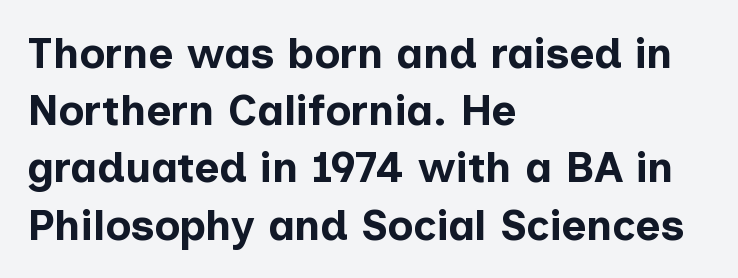
The rag falls on the right side of this text block. There is no visible air inserted between adjacent glyphs. This is the regular roman posture of the typeface. Varying glyph widths throughout — classic text-font behaviour.
